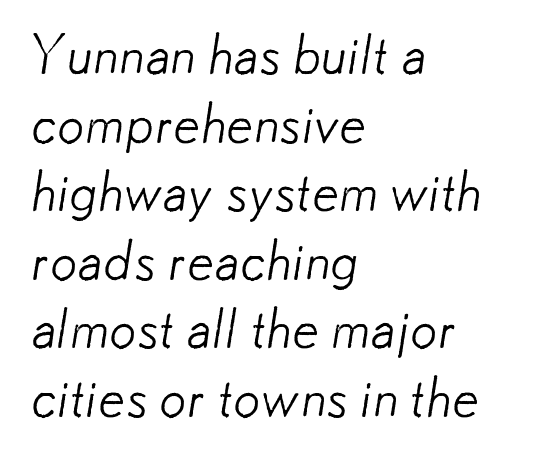
Q: Is the text bold? A: No.
Q: Is the typeface a serif or a sans-serif typeface? A: Sans-serif.
Q: Is the text underlined? A: No.
Q: How is the paragraph aligned? A: Left-aligned.
Q: Is the spacing between letters normal or unusually wide? A: Normal.
Q: Is the spacing between lines tight, normal or loose? A: Normal.
Q: Width (condensed, normal, or wide)? A: Normal.
Q: Stroke contrast? A: Low.
Q: x-height? A: Small.
Q: Monospaced? A: No.
